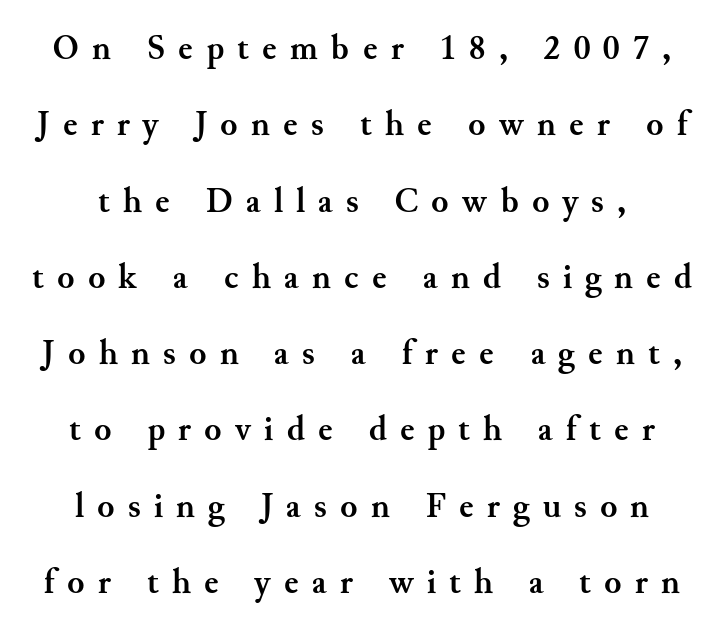
Q: Is the text bold? A: Yes.
Q: Is the text italic (slanted)? A: No, it is upright.
Q: Is the typeface a serif or a sans-serif typeface? A: Serif.
Q: Is the text underlined? A: No.
Q: Is the spacing between letters normal or unusually wide? A: Unusually wide.
Q: Is the spacing between lines tight, normal or loose? A: Loose.
Q: Width (condensed, normal, or wide)? A: Normal.
Q: Stroke contrast? A: Medium.
Q: x-height? A: Small.
Q: Monospaced? A: No.
